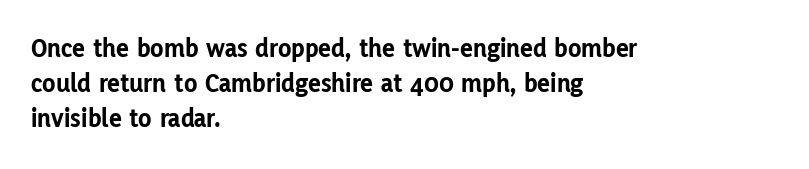
Q: Is the text bold? A: Yes.
Q: Is the text italic (slanted)? A: No, it is upright.
Q: Is the text underlined? A: No.
Q: How is the paragraph aligned? A: Left-aligned.
Q: Is the spacing between letters normal or unusually wide? A: Normal.
Q: Is the spacing between lines tight, normal or loose? A: Normal.
